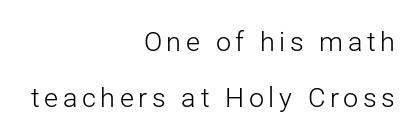
{"italic": "no", "bold": "no", "underline": "no", "align": "right", "line_spacing": "loose", "line_spacing_ratio": 2.09, "glyph_px": 27}
